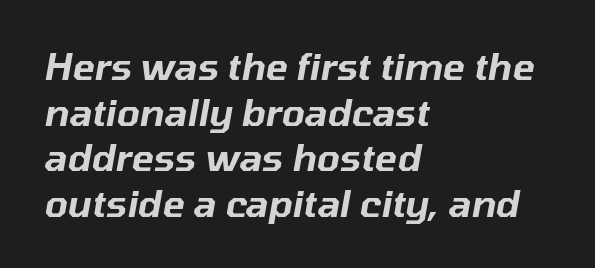
{"italic": "yes", "lean": "right", "slant_degrees": 10, "width": "normal", "stroke_contrast": "low", "x_height": "medium", "monospaced": "no", "underline": "no", "align": "left", "line_spacing_ratio": 1.23, "letter_spacing": "normal", "letter_spacing_em": 0.0, "glyph_px": 37}
